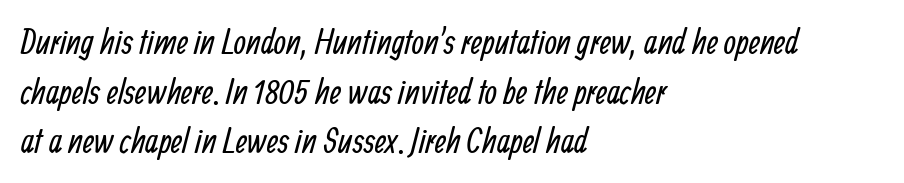
The image shows 35 px regular-weight, condensed sans-serif type; set left-aligned, normal line spacing (1.42x), normal letter spacing, not underlined; low stroke contrast and a medium x-height.
